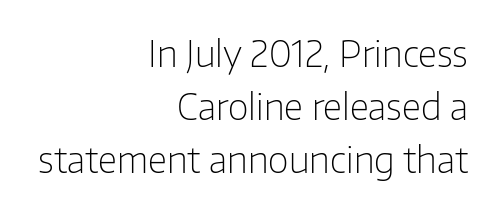
Q: Is the text bold? A: No.
Q: Is the text italic (slanted)? A: No, it is upright.
Q: Is the typeface a serif or a sans-serif typeface? A: Sans-serif.
Q: Is the text underlined? A: No.
Q: How is the paragraph aligned? A: Right-aligned.
Q: Is the spacing between letters normal or unusually wide? A: Normal.
Q: Is the spacing between lines tight, normal or loose? A: Normal.
Q: Width (condensed, normal, or wide)? A: Normal.
Q: Stroke contrast? A: Low.
Q: x-height? A: Medium.
Q: Monospaced? A: No.
